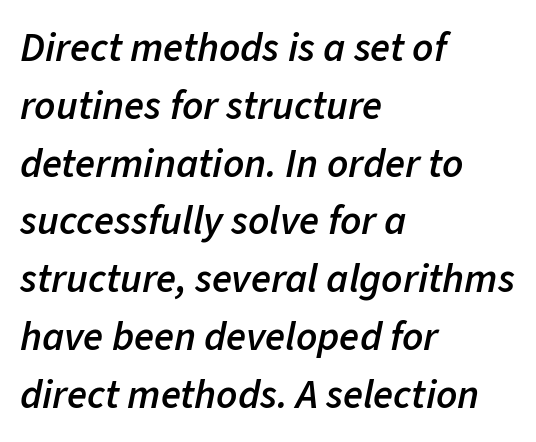
{"italic": "yes", "lean": "right", "slant_degrees": 11, "bold": "semi", "weight": "semibold", "width": "normal", "stroke_contrast": "low", "x_height": "medium", "monospaced": "no", "underline": "no", "align": "left", "line_spacing": "normal", "line_spacing_ratio": 1.41, "letter_spacing": "normal", "letter_spacing_em": 0.0, "glyph_px": 41}
